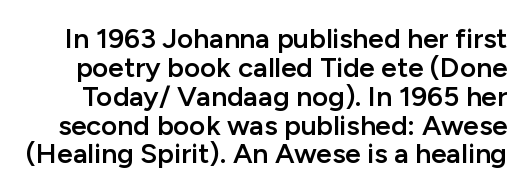
{"serif": "no", "italic": "no", "bold": "semi", "weight": "semibold", "width": "normal", "stroke_contrast": "low", "x_height": "medium", "monospaced": "no", "underline": "no", "line_spacing": "tight", "line_spacing_ratio": 1.03, "letter_spacing": "normal", "letter_spacing_em": 0.0, "glyph_px": 28}
